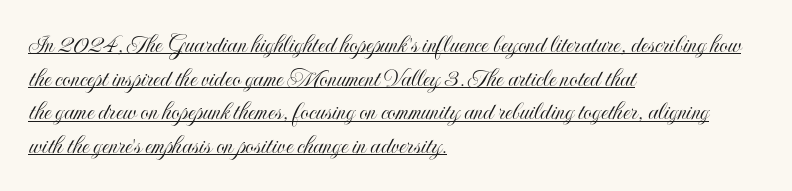
Successive baselines arrive at the customary interval. The lines are quadded left. The words here are underlined. There is no visible air inserted between adjacent glyphs.
